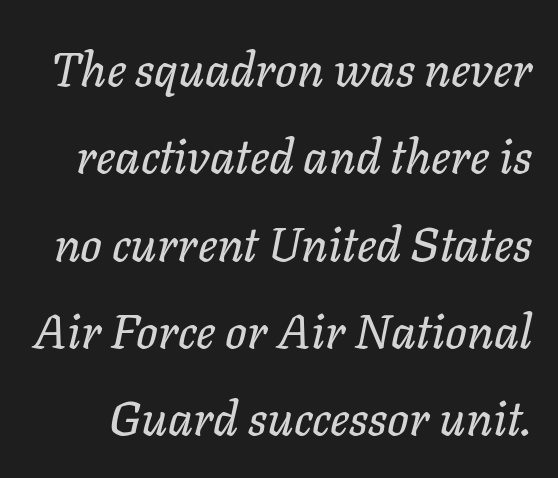
{"italic": "yes", "lean": "right", "slant_degrees": 11, "width": "normal", "stroke_contrast": "low", "x_height": "medium", "monospaced": "no", "underline": "no", "line_spacing_ratio": 1.82, "letter_spacing": "normal", "letter_spacing_em": 0.0, "glyph_px": 48}
